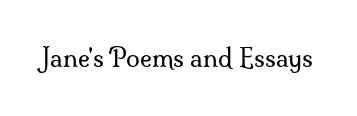
The rendering keeps characters at their native spacing. The font sits on the lighter half of the weight spectrum, regular included. Quick note: underline off. Is there any slant? The stems are plumb.
